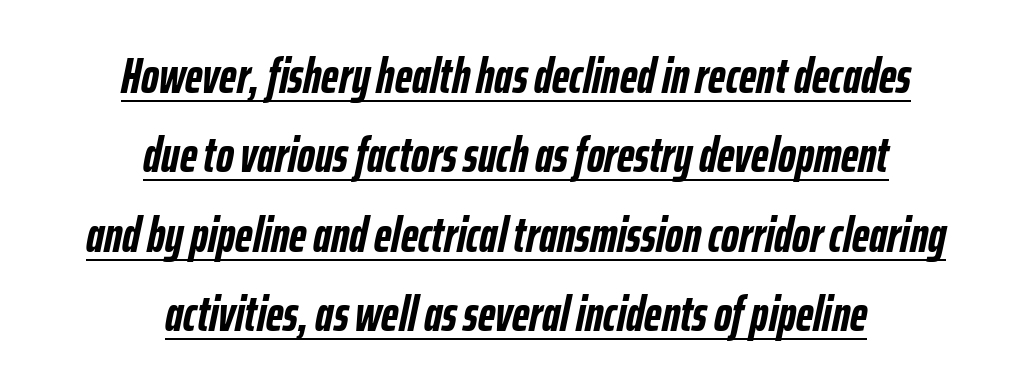
The image shows 49 px semibold, condensed type, italic (leaning right); set centered, normal line spacing (1.62x), normal letter spacing, underlined; low stroke contrast and a medium x-height.
